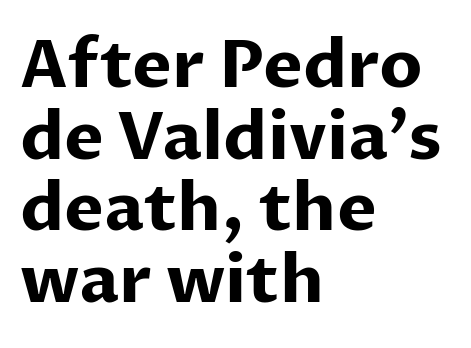
Characters remain perfectly vertical along every line. Stroke thickness is high; the sample reads as a true bold. Leading: reduced. A classic flush-left, rag-right setting is used for this passage. You could call the tracking neutral — neither tight nor loose. The letters advance in unequal steps, a hallmark of proportional type.
